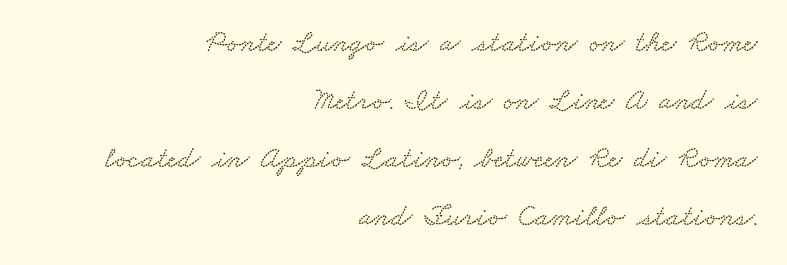
The image shows 30 px wide type; set right-aligned, loose line spacing (1.93x), normal letter spacing, not underlined; low stroke contrast and a small x-height.
